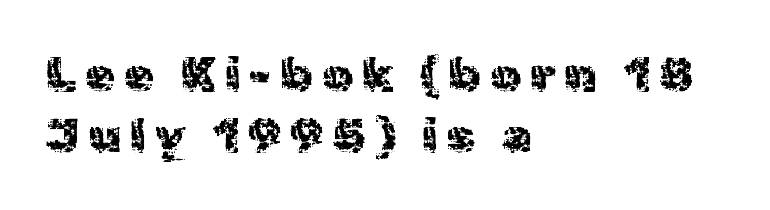
{"serif": "no", "italic": "no", "bold": "no", "weight": "regular", "width": "normal", "x_height": "medium", "monospaced": "no", "underline": "no", "align": "left", "line_spacing": "normal", "line_spacing_ratio": 1.27, "glyph_px": 48}
